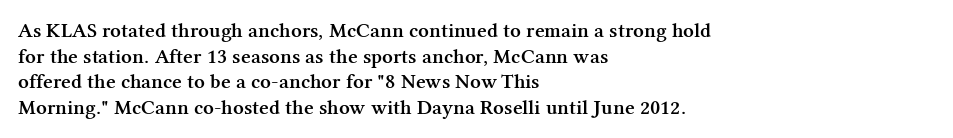
Nobody drew a line under any word here. The letters stand straight up with perfectly vertical stems. Emphasis by weight is partial: semibold. Nobody touched the tracking dial on this one. Compared with a centered layout, this one pins lines to the left instead.
